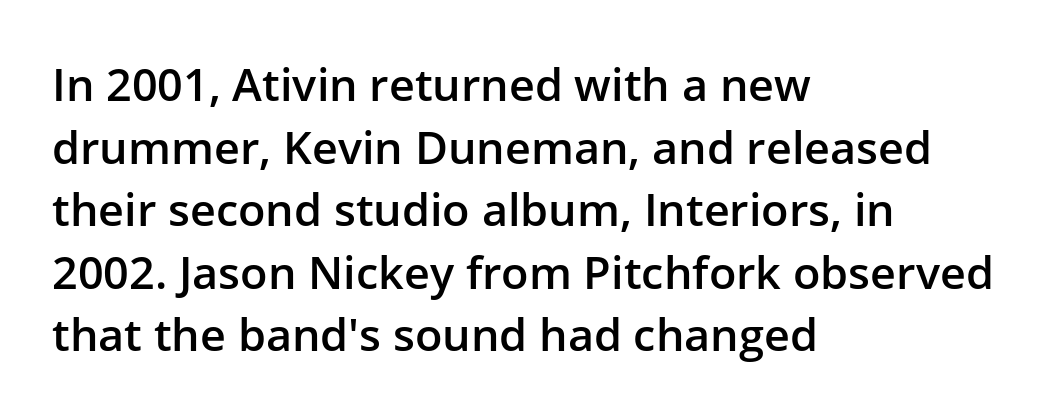
The image shows 45 px semibold sans-serif type, upright; set left-aligned, normal line spacing (1.39x), normal letter spacing, not underlined; low stroke contrast and a medium x-height.
